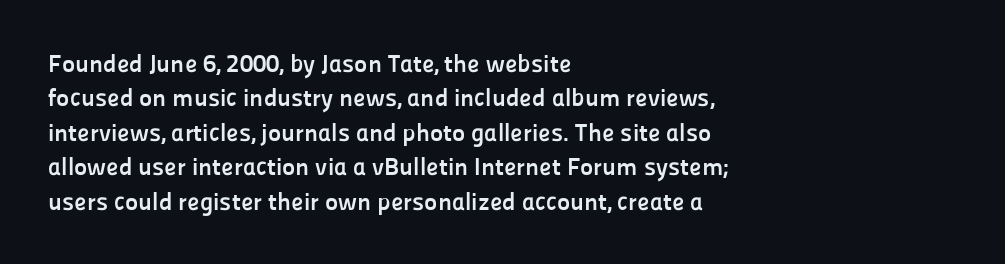
The image shows 25 px bold type, upright; set left-aligned, normal line spacing (1.38x), normal letter spacing, not underlined.
